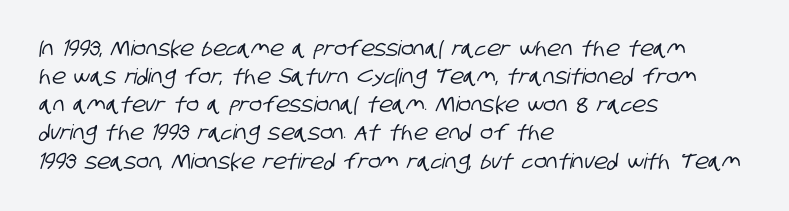
Q: Is the text underlined? A: No.
Q: How is the paragraph aligned? A: Left-aligned.
Q: Is the spacing between letters normal or unusually wide? A: Normal.
Q: Is the spacing between lines tight, normal or loose? A: Normal.
